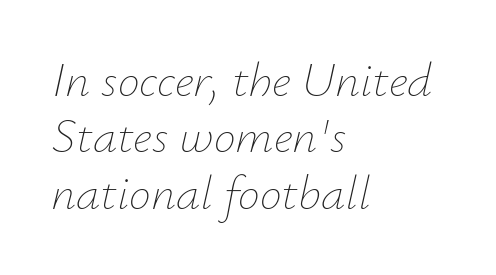
Q: Is the text bold? A: No.
Q: Is the text italic (slanted)? A: Yes, it leans right by about 12 degrees.
Q: Is the text underlined? A: No.
Q: How is the paragraph aligned? A: Left-aligned.
Q: Is the spacing between letters normal or unusually wide? A: Normal.
Q: Is the spacing between lines tight, normal or loose? A: Tight.
Q: Width (condensed, normal, or wide)? A: Normal.
Q: Stroke contrast? A: Low.
Q: x-height? A: Small.
Q: Monospaced? A: No.
